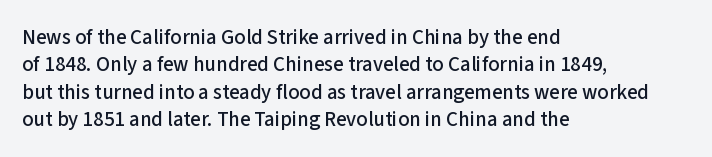
{"italic": "no", "underline": "no", "align": "left", "line_spacing": "normal", "line_spacing_ratio": 1.3, "letter_spacing": "normal", "letter_spacing_em": 0.0, "glyph_px": 21}
